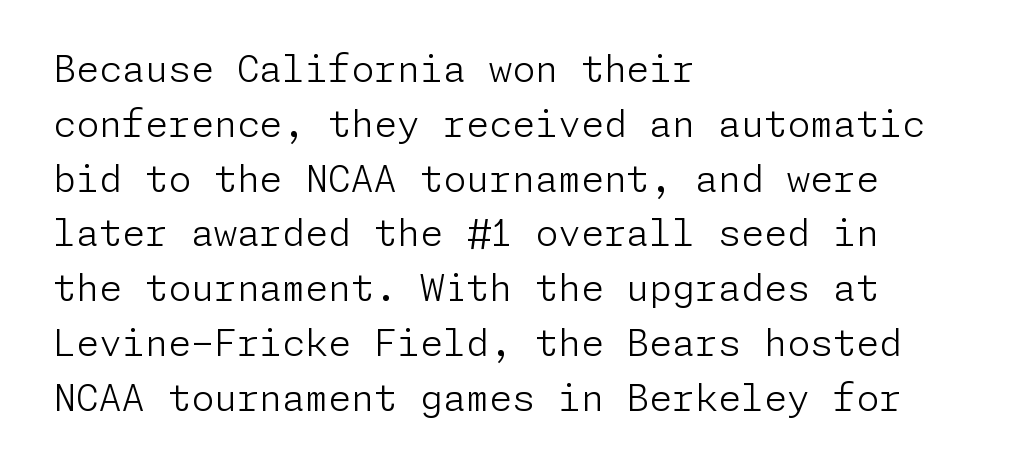
The image shows 37 px light sans-serif type, upright; set left-aligned, normal line spacing (1.48x), normal letter spacing, not underlined; low stroke contrast and a medium x-height.
